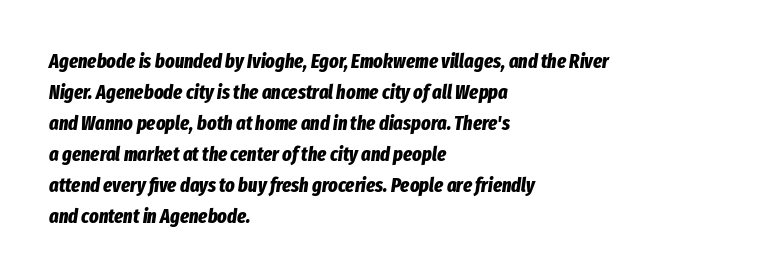
The image shows 20 px bold type, italic (leaning right); set left-aligned, normal line spacing (1.55x), normal letter spacing, not underlined.
